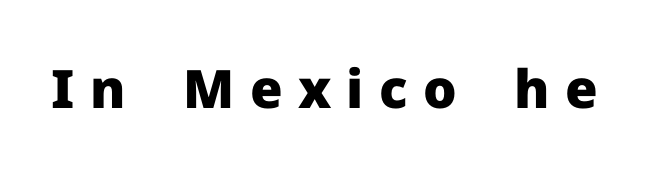
{"serif": "no", "italic": "no", "bold": "yes", "weight": "heavy", "width": "normal", "stroke_contrast": "low", "x_height": "medium", "monospaced": "no", "underline": "no", "letter_spacing": "wide", "letter_spacing_em": 0.29, "glyph_px": 53}
